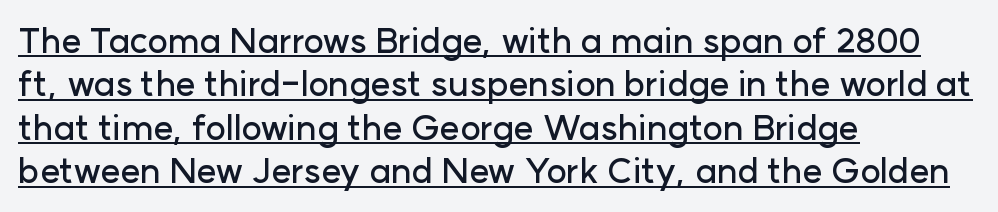
Left-aligned paragraph, ragged on the right. The tracking reads as untouched default to a designer's eye. The rendering uses natural spacing where letterforms have individual widths. These lines are composed in type without serifs. The letters stand straight up with perfectly vertical stems. Each line of the rendering has a horizontal stroke beneath the glyphs.
